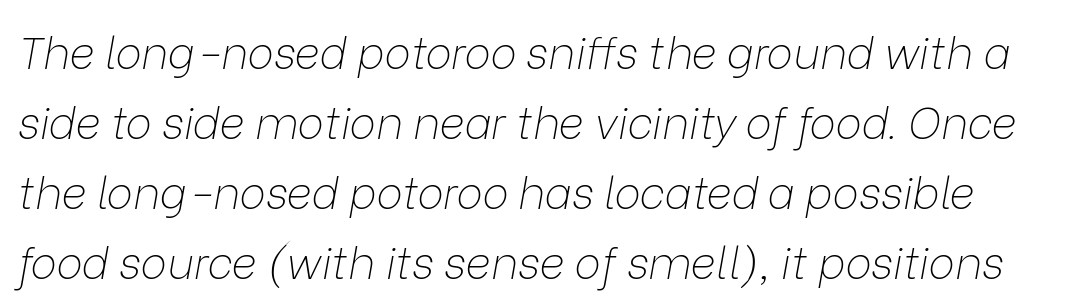
Style check: oblique. Each new line begins a customary step beneath the previous one. The area under the type is left untouched. This sample uses plain, unmodified letter spacing. Think standard paragraph weight, or any step lighter than that. The face used here is proportionally spaced, like ordinary book or web type.
